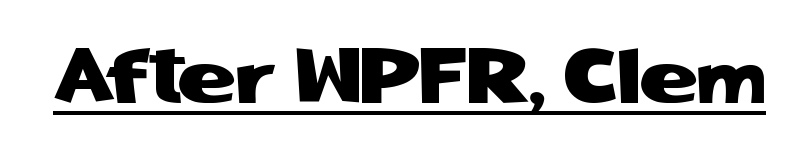
The image shows 78 px sans-serif type, upright; set normal letter spacing, underlined; low stroke contrast and a medium x-height.
